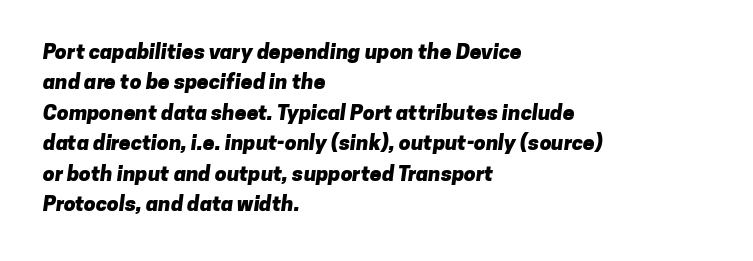
The space directly below the letters is spotless. These lines keep a tight, regular rhythm from letter to letter. Each glyph is drawn with heavy, bold strokes. Leading matches the norm, producing a regular column. Short and long lines alike share a common starting point at left.
